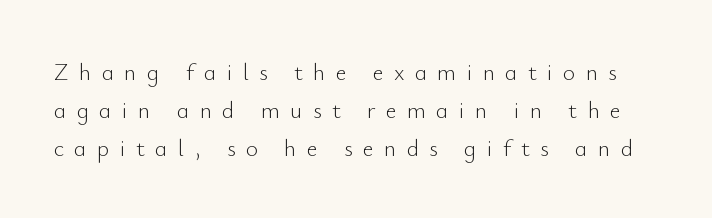
Q: Is the text bold? A: No.
Q: Is the text italic (slanted)? A: No, it is upright.
Q: Is the text underlined? A: No.
Q: Is the spacing between letters normal or unusually wide? A: Unusually wide.
Q: Is the spacing between lines tight, normal or loose? A: Normal.
